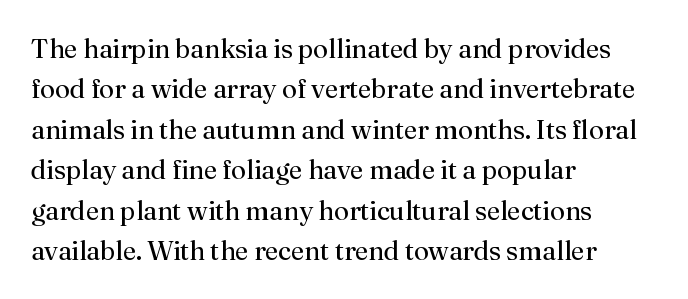
The passage shown stacks its lines at a standard gap. Students, note that the glyphs here touch the page at normal intervals. This reads as an unemphasized weight, regular at the heaviest. Typeset ragged right — the left edge is the straight one. No italicization has been applied; the sample stays upright.
